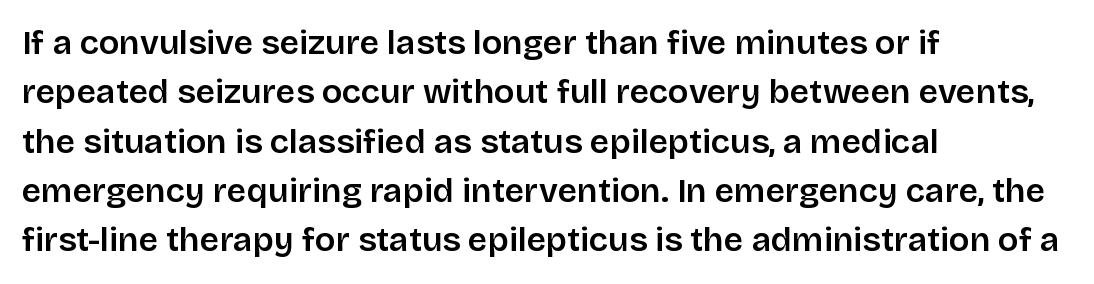
Q: Is the text italic (slanted)? A: No, it is upright.
Q: Is the typeface a serif or a sans-serif typeface? A: Sans-serif.
Q: Is the text underlined? A: No.
Q: How is the paragraph aligned? A: Left-aligned.
Q: Is the spacing between letters normal or unusually wide? A: Normal.
Q: Is the spacing between lines tight, normal or loose? A: Normal.
Q: Width (condensed, normal, or wide)? A: Normal.
Q: Stroke contrast? A: Low.
Q: x-height? A: Large.
Q: Monospaced? A: No.
